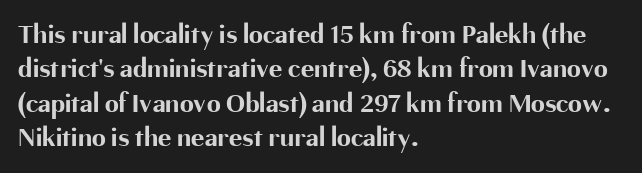
Looks like regular typesetting: each glyph gets only the width it needs. Check the space under the baseline: it is left empty. These lines keep a tight, regular rhythm from letter to letter. The passage is arranged the way most books set body copy — flush left.
